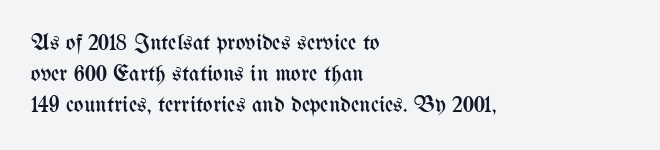
The image shows 23 px text type, upright; set left-aligned, normal line spacing (1.35x), normal letter spacing, not underlined.
